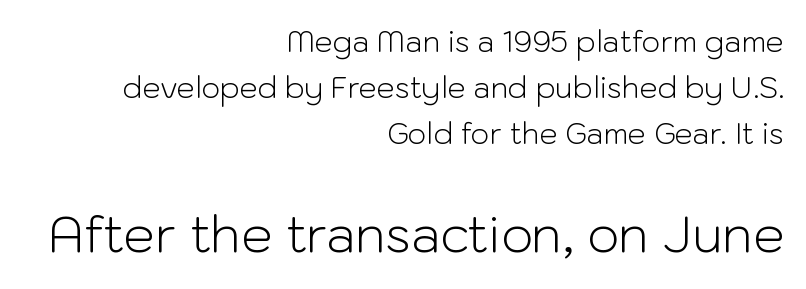
The image shows 50 px light sans-serif type, upright; set right-aligned, normal line spacing (1.59x), normal letter spacing, not underlined; the second (bottom) block is 1.72x larger; low stroke contrast and a medium x-height.
